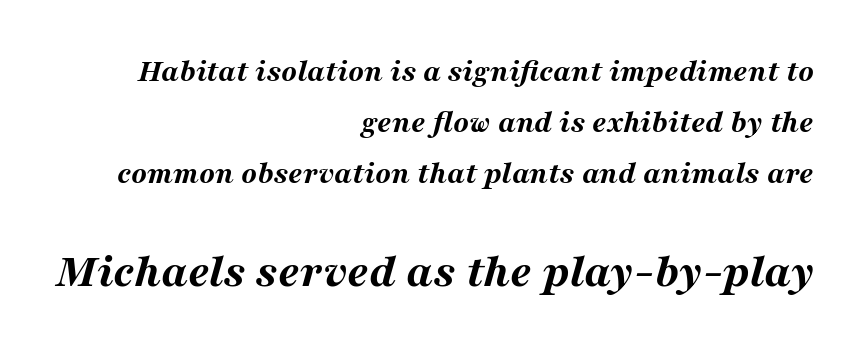
{"italic": "yes", "lean": "right", "slant_degrees": 16, "bold": "yes", "weight": "bold", "width": "wide", "stroke_contrast": "medium", "x_height": "medium", "monospaced": "no", "underline": "no", "align": "right", "line_spacing": "normal", "line_spacing_ratio": 1.59, "letter_spacing": "normal", "letter_spacing_em": 0.0, "larger_block": "second", "size_ratio": 1.5, "glyph_px": 48}
